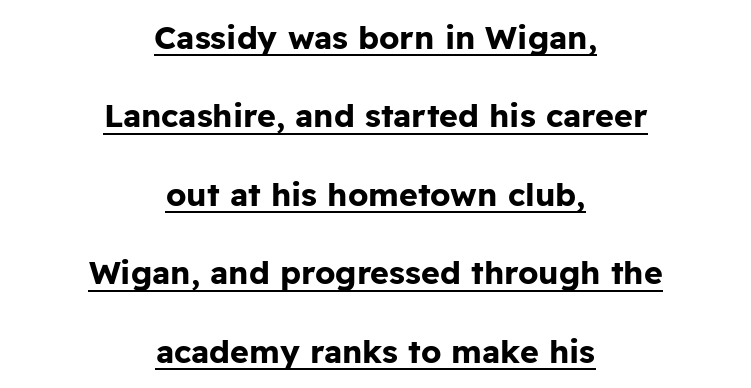
{"serif": "no", "italic": "no", "bold": "yes", "weight": "bold", "width": "normal", "stroke_contrast": "low", "x_height": "medium", "monospaced": "no", "underline": "yes", "align": "center", "line_spacing": "loose", "line_spacing_ratio": 2.45, "letter_spacing": "normal", "letter_spacing_em": 0.0, "glyph_px": 32}
